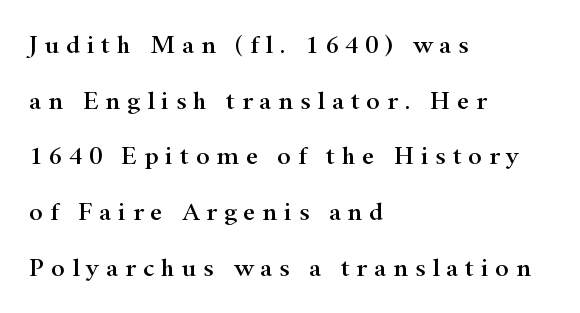
Q: Is the text italic (slanted)? A: No, it is upright.
Q: Is the text underlined? A: No.
Q: How is the paragraph aligned? A: Left-aligned.
Q: Is the spacing between letters normal or unusually wide? A: Unusually wide.
Q: Is the spacing between lines tight, normal or loose? A: Loose.
